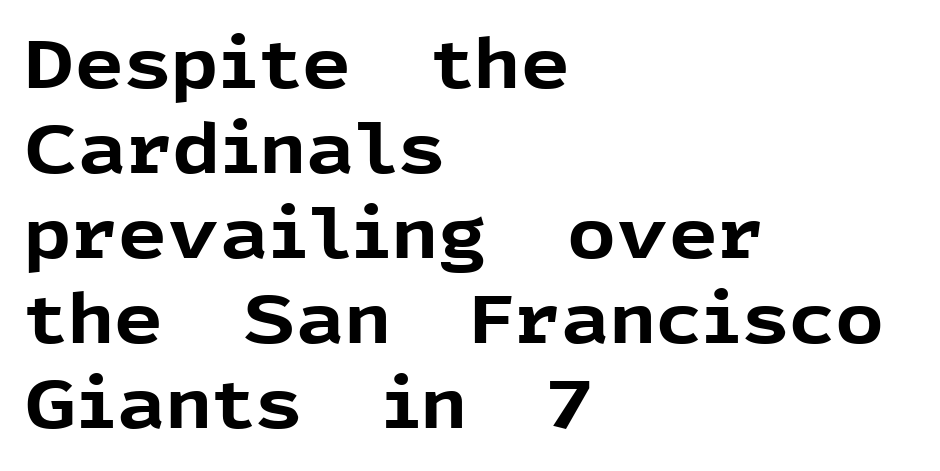
The image shows 68 px bold sans-serif type, upright; set left-aligned, normal line spacing (1.25x), normal letter spacing, not underlined; a medium x-height.
